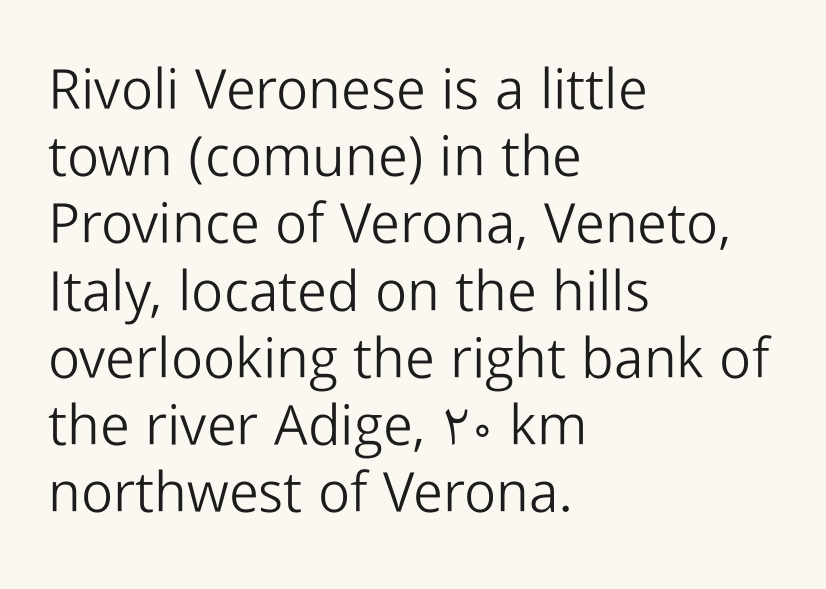
{"serif": "no", "italic": "no", "bold": "no", "weight": "light", "width": "normal", "stroke_contrast": "low", "x_height": "medium", "monospaced": "no", "underline": "no", "align": "left", "line_spacing_ratio": 1.2, "letter_spacing": "normal", "letter_spacing_em": 0.0, "glyph_px": 56}
